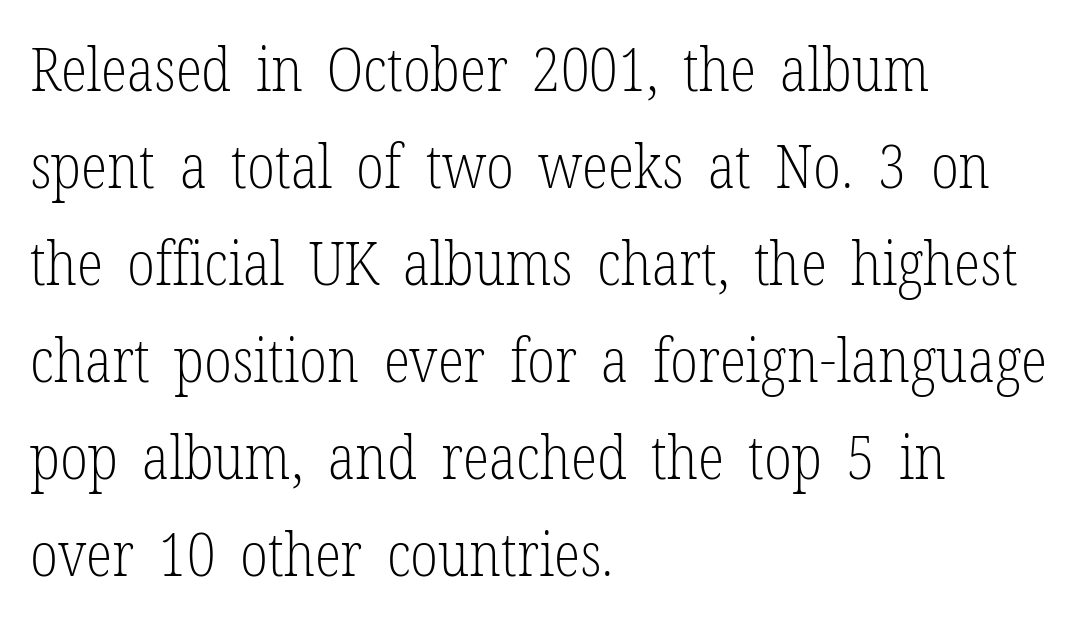
Do the characters align in a grid? No, the font is proportional. The strokes carry an ordinary text weight at most. Unlike a clean sans, this face finishes its strokes with serifs. The type is set solid horizontally, with unmodified tracking. Does the leading feel generous? No, just average.
